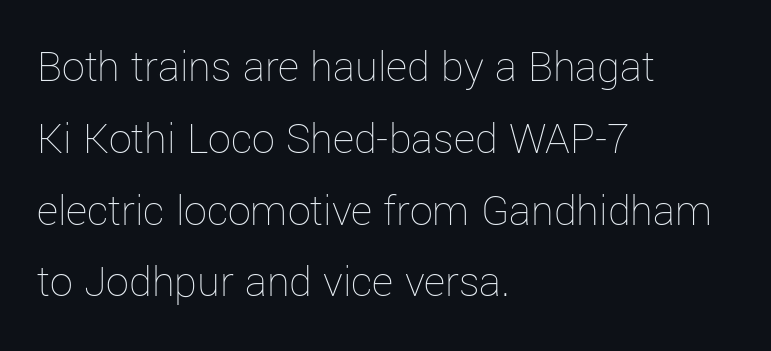
{"italic": "no", "bold": "no", "weight": "thin", "width": "normal", "stroke_contrast": "low", "x_height": "medium", "monospaced": "no", "underline": "no", "align": "left", "line_spacing": "normal", "line_spacing_ratio": 1.56, "letter_spacing": "normal", "letter_spacing_em": 0.0, "glyph_px": 46}
